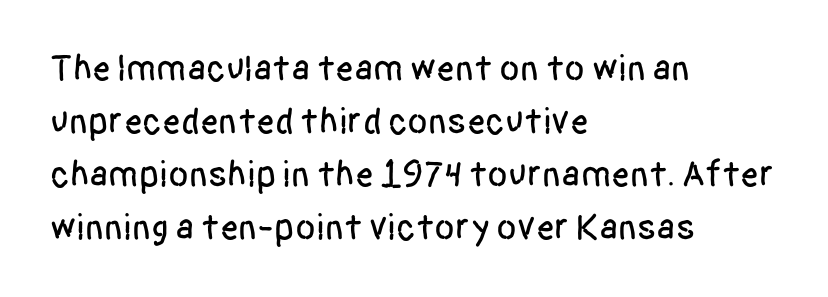
Q: Is the text italic (slanted)? A: No, it is upright.
Q: Is the typeface a serif or a sans-serif typeface? A: Sans-serif.
Q: Is the text underlined? A: No.
Q: How is the paragraph aligned? A: Left-aligned.
Q: Is the spacing between letters normal or unusually wide? A: Normal.
Q: Is the spacing between lines tight, normal or loose? A: Normal.
Q: Width (condensed, normal, or wide)? A: Condensed.
Q: Stroke contrast? A: Low.
Q: x-height? A: Large.
Q: Monospaced? A: No.
